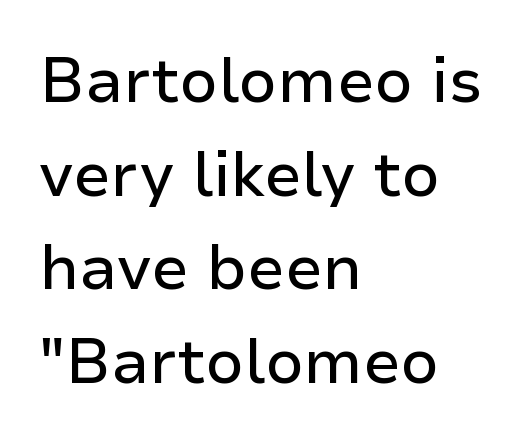
The image shows 62 px sans-serif type, upright; set left-aligned, normal line spacing (1.51x), normal letter spacing, not underlined; low stroke contrast and a medium x-height.
